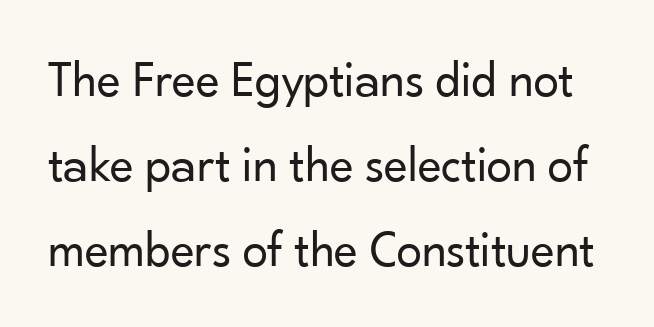
The image shows 51 px regular-weight sans-serif type, upright; set normal line spacing (1.67x), normal letter spacing, not underlined; low stroke contrast and a small x-height.
